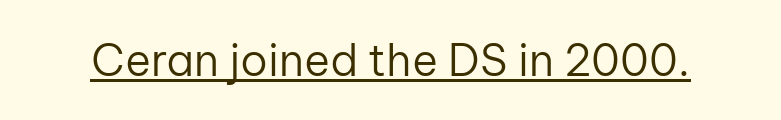
The image shows 44 px regular-weight sans-serif type, upright; set normal letter spacing, underlined; low stroke contrast and a medium x-height.
